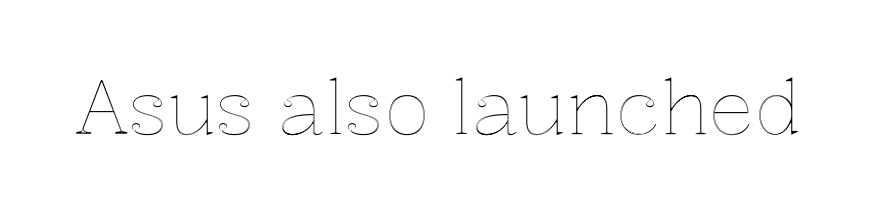
The image shows 76 px text type, upright; set normal letter spacing, not underlined; a medium x-height.
